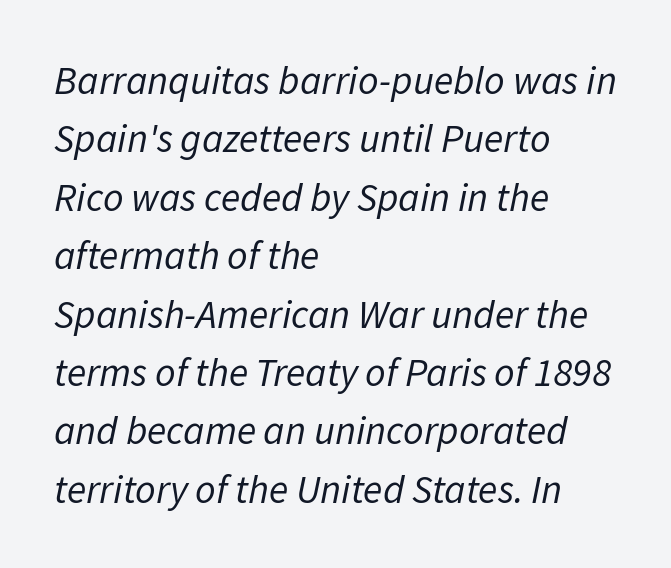
Quick note: italic. On a weight scale, this lands at 450 or below. Descenders are the only things crossing below the line. Is this a fixed-width face? No — the glyphs have proportional, varying widths. The face used here is rendered with its standard letterfit. Compared with typical paragraphs, the rows here are spaced about the same.
